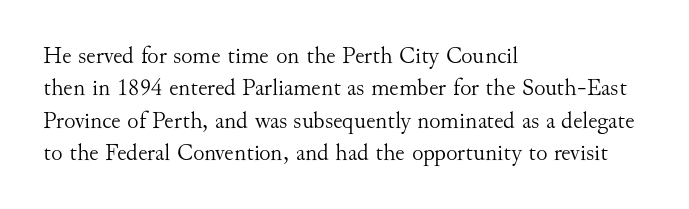
The typesetter chose a ragged-right arrangement here. In terms of letterspacing, this is plain default setting. Descenders hang freely into open space. A typesetter would call this leading conventional body-copy spacing. Stems and bowls with no extra thickness — not bold.
